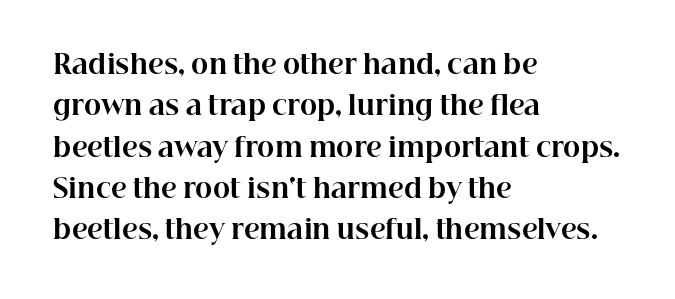
Descenders are the only things crossing below the line. Honestly, the row spacing looks completely unremarkable. The font is running at its bold setting. Inter-character spacing is left at the font's built-in metrics. Vertical strokes here are truly vertical.
